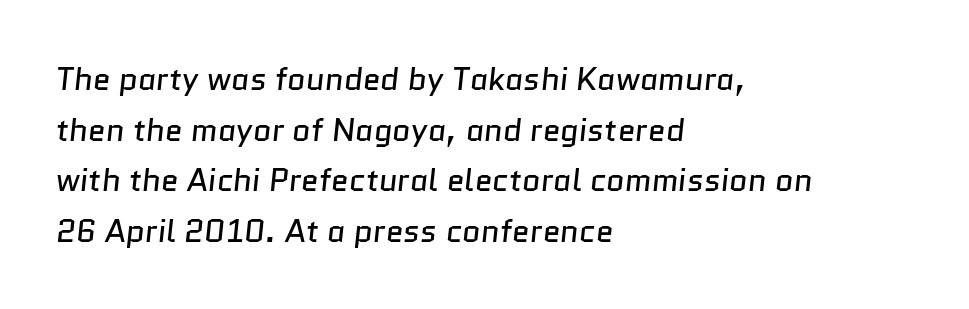
Q: Is the text bold? A: No.
Q: Is the typeface a serif or a sans-serif typeface? A: Sans-serif.
Q: Is the text underlined? A: No.
Q: How is the paragraph aligned? A: Left-aligned.
Q: Is the spacing between letters normal or unusually wide? A: Normal.
Q: Is the spacing between lines tight, normal or loose? A: Normal.
Q: Width (condensed, normal, or wide)? A: Normal.
Q: Stroke contrast? A: Low.
Q: x-height? A: Medium.
Q: Monospaced? A: No.
